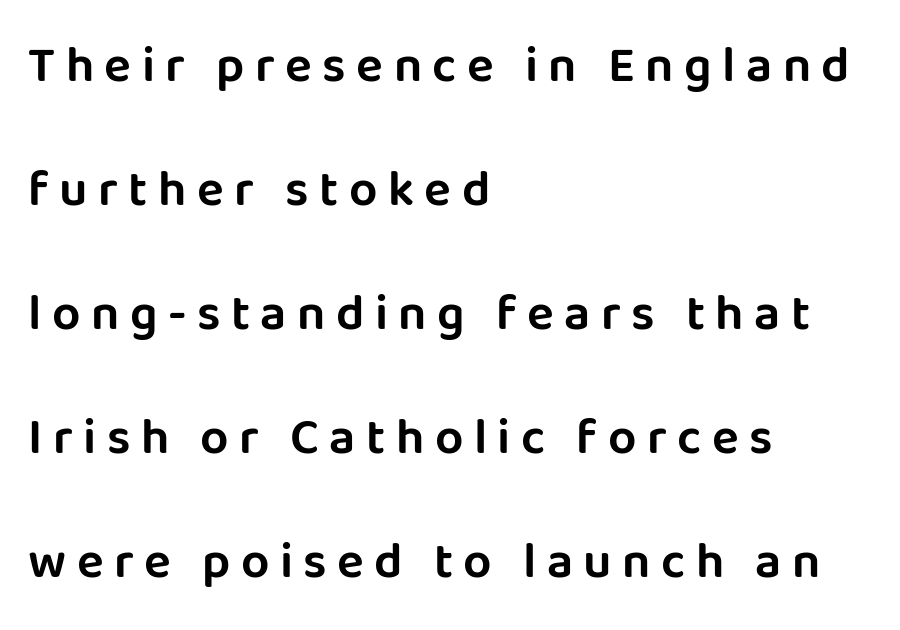
Unlike italic type, these characters show no tilt at all. The characters display no serif detailing; their extremities are plain. One-word summary of the alignment: left. Regarding leading, the lines here are spaced well apart. Think of a printed novel: that variable character pitch is what you see here. In terms of letterspacing, this is a distinctly airy, spread setting.
